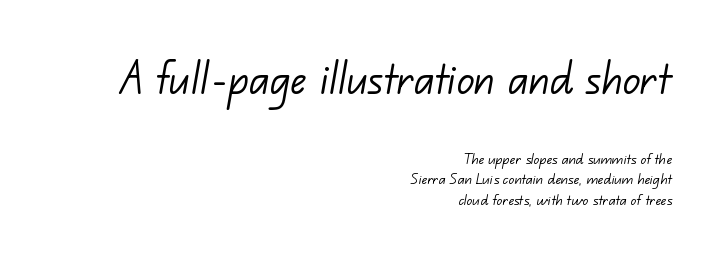
Q: Is the text bold? A: No.
Q: Is the typeface a serif or a sans-serif typeface? A: Sans-serif.
Q: Is the text underlined? A: No.
Q: How is the paragraph aligned? A: Right-aligned.
Q: Is the spacing between letters normal or unusually wide? A: Normal.
Q: Is the spacing between lines tight, normal or loose? A: Tight.
Q: Which block of text is set in a larger size, the first (top) or the second (bottom)? A: The first (top) one.
Q: Width (condensed, normal, or wide)? A: Normal.
Q: Stroke contrast? A: Low.
Q: x-height? A: Small.
Q: Monospaced? A: No.
